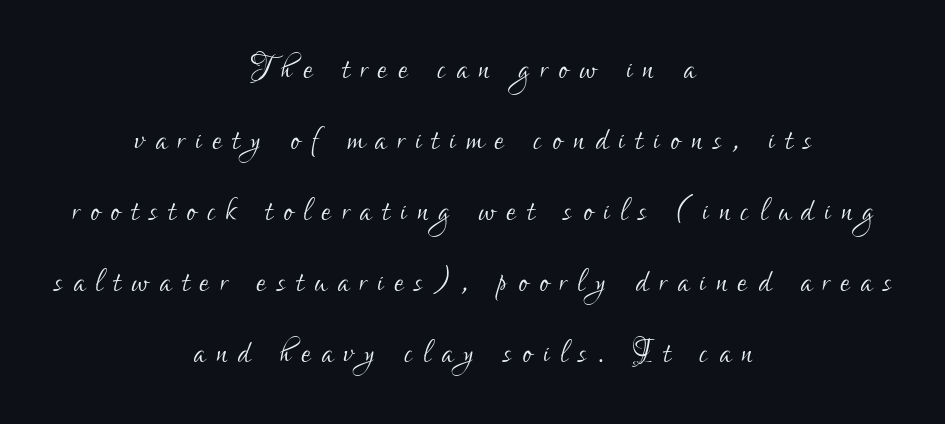
Short and long lines alike share a common midpoint. Ink coverage per letter is moderate at most. The letters are spread apart with noticeably loose tracking.
